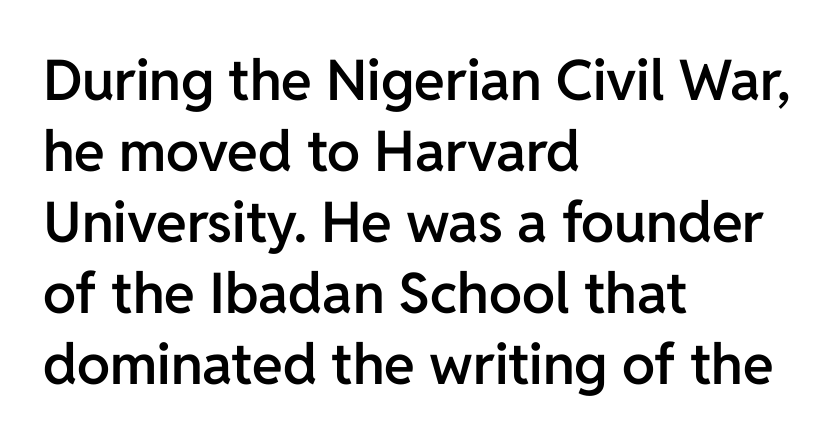
Q: Is the text bold? A: Semi-bold.
Q: Is the text italic (slanted)? A: No, it is upright.
Q: Is the typeface a serif or a sans-serif typeface? A: Sans-serif.
Q: Is the text underlined? A: No.
Q: How is the paragraph aligned? A: Left-aligned.
Q: Is the spacing between letters normal or unusually wide? A: Normal.
Q: Is the spacing between lines tight, normal or loose? A: Normal.
Q: Width (condensed, normal, or wide)? A: Normal.
Q: Stroke contrast? A: Low.
Q: x-height? A: Medium.
Q: Monospaced? A: No.
